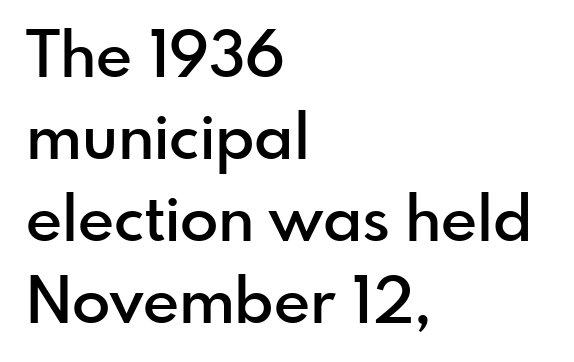
Q: Is the text bold? A: Semi-bold.
Q: Is the text italic (slanted)? A: No, it is upright.
Q: Is the typeface a serif or a sans-serif typeface? A: Sans-serif.
Q: Is the text underlined? A: No.
Q: How is the paragraph aligned? A: Left-aligned.
Q: Is the spacing between letters normal or unusually wide? A: Normal.
Q: Is the spacing between lines tight, normal or loose? A: Normal.
Q: Width (condensed, normal, or wide)? A: Normal.
Q: x-height? A: Small.
Q: Monospaced? A: No.
